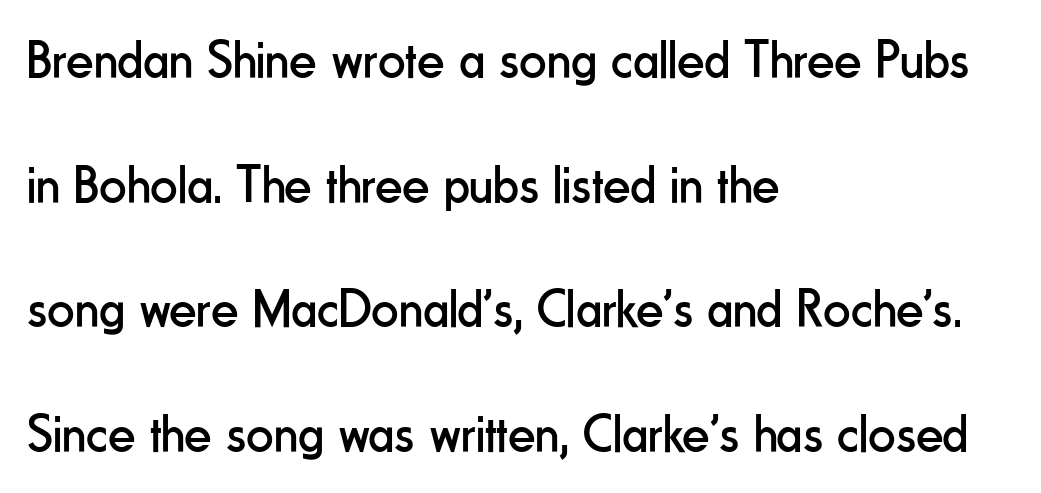
The image shows 54 px regular-weight, condensed sans-serif type, upright; set left-aligned, loose line spacing (2.31x), normal letter spacing, not underlined; low stroke contrast and a small x-height.
